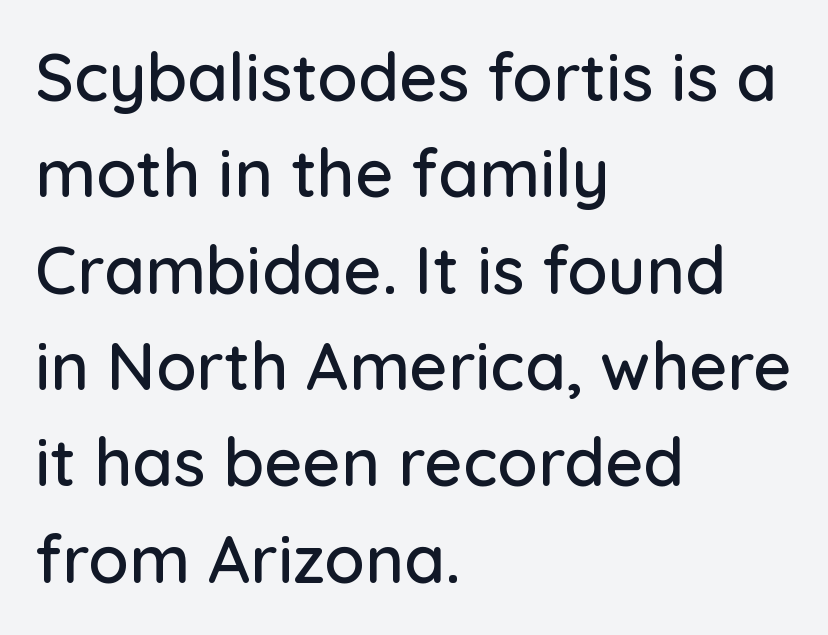
Q: Is the text italic (slanted)? A: No, it is upright.
Q: Is the typeface a serif or a sans-serif typeface? A: Sans-serif.
Q: Is the text underlined? A: No.
Q: How is the paragraph aligned? A: Left-aligned.
Q: Is the spacing between letters normal or unusually wide? A: Normal.
Q: Is the spacing between lines tight, normal or loose? A: Normal.
Q: Width (condensed, normal, or wide)? A: Normal.
Q: Stroke contrast? A: Low.
Q: x-height? A: Medium.
Q: Monospaced? A: No.
